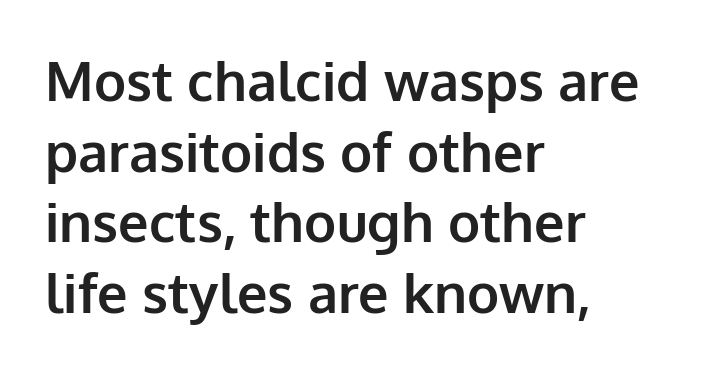
Q: Is the text bold? A: Yes.
Q: Is the text italic (slanted)? A: No, it is upright.
Q: Is the typeface a serif or a sans-serif typeface? A: Sans-serif.
Q: Is the text underlined? A: No.
Q: How is the paragraph aligned? A: Left-aligned.
Q: Is the spacing between letters normal or unusually wide? A: Normal.
Q: Is the spacing between lines tight, normal or loose? A: Normal.
Q: Width (condensed, normal, or wide)? A: Normal.
Q: Stroke contrast? A: Low.
Q: x-height? A: Medium.
Q: Monospaced? A: No.
